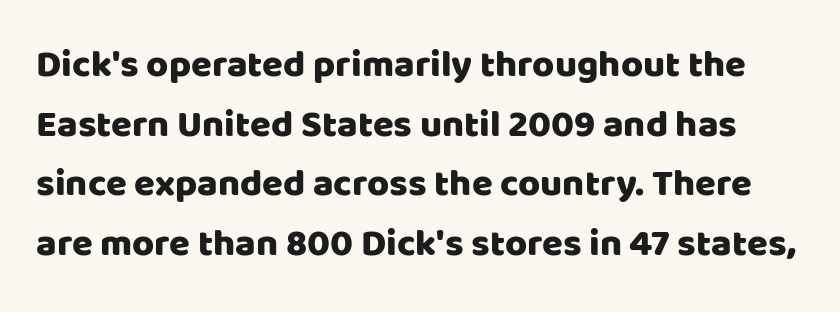
{"serif": "no", "italic": "no", "width": "normal", "stroke_contrast": "low", "x_height": "large", "monospaced": "no", "underline": "no", "line_spacing": "normal", "line_spacing_ratio": 1.57, "letter_spacing": "normal", "letter_spacing_em": 0.0, "glyph_px": 38}
